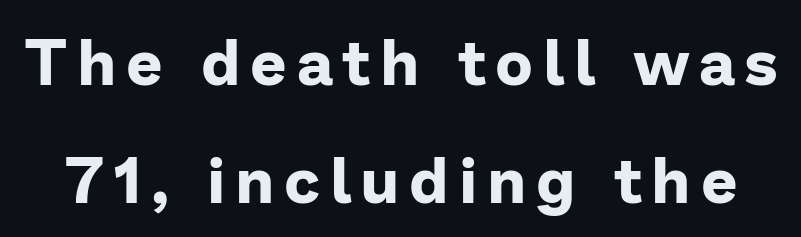
{"serif": "no", "italic": "no", "bold": "yes", "weight": "bold", "width": "normal", "stroke_contrast": "low", "x_height": "medium", "monospaced": "no", "underline": "no", "line_spacing_ratio": 1.85, "glyph_px": 64}
